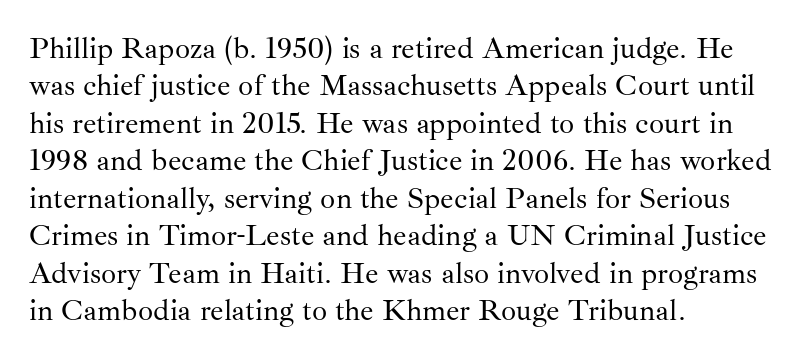
You can tell from the footed stems that serif type was used. Unbolded letterforms with no extra heft. Glyph-to-glyph distance matches everyday printed text. The passage shown is typed in a proportional face where columns would drift.
